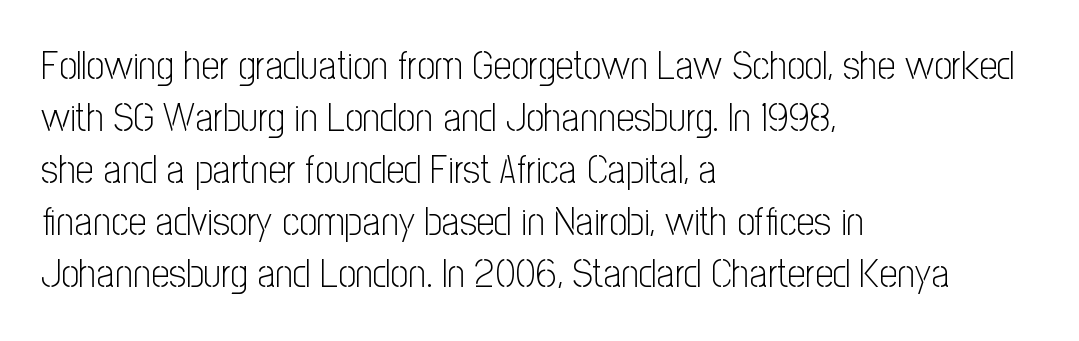
{"serif": "no", "italic": "no", "bold": "no", "weight": "light", "width": "condensed", "stroke_contrast": "low", "x_height": "medium", "monospaced": "no", "underline": "no", "align": "left", "line_spacing": "normal", "line_spacing_ratio": 1.3, "letter_spacing": "normal", "letter_spacing_em": 0.0, "glyph_px": 40}
